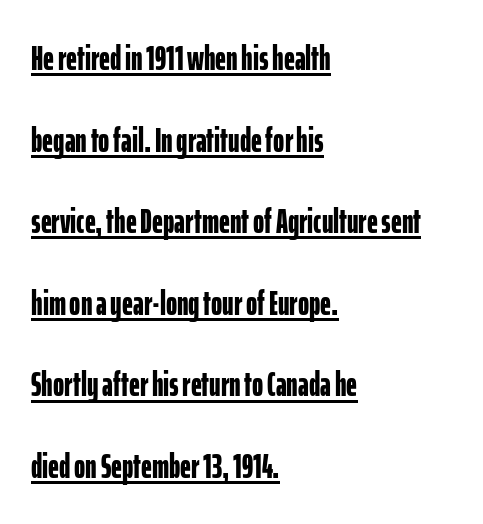
The image shows 34 px bold, condensed sans-serif type, upright; set left-aligned, loose line spacing (2.4x), normal letter spacing, underlined; low stroke contrast and a medium x-height.
